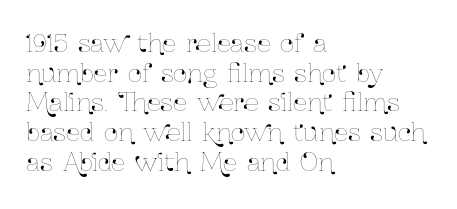
{"italic": "no", "underline": "no", "align": "left", "line_spacing_ratio": 1.19, "letter_spacing": "normal", "letter_spacing_em": 0.0, "glyph_px": 25}
